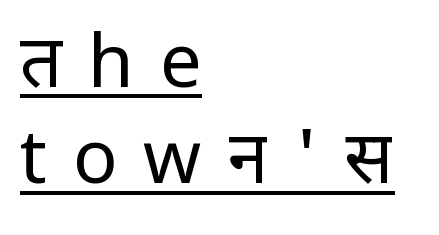
Q: Is the text bold? A: No.
Q: Is the text italic (slanted)? A: No, it is upright.
Q: Is the typeface a serif or a sans-serif typeface? A: Sans-serif.
Q: Is the text underlined? A: Yes.
Q: How is the paragraph aligned? A: Left-aligned.
Q: Is the spacing between letters normal or unusually wide? A: Unusually wide.
Q: Is the spacing between lines tight, normal or loose? A: Normal.
Q: Width (condensed, normal, or wide)? A: Normal.
Q: Stroke contrast? A: Low.
Q: x-height? A: Medium.
Q: Monospaced? A: No.
